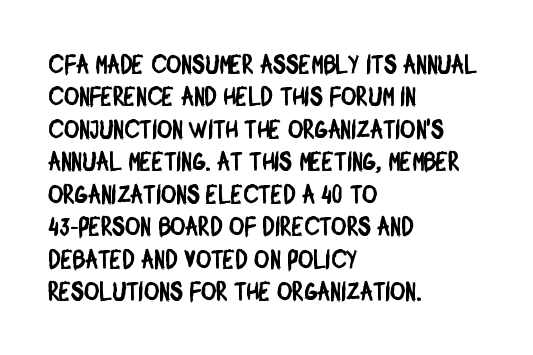
The image shows 26 px text type; set left-aligned, normal line spacing (1.25x), normal letter spacing, not underlined.
